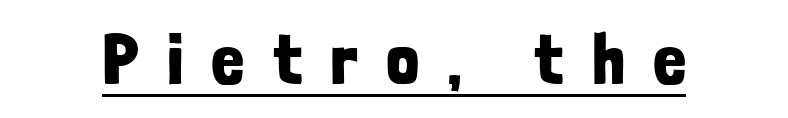
Are there feet on the stems? There aren't — it's a sans. Notice how a bar underscores the lettering throughout. This sample has the flowing, uneven cadence of proportional lettering. Is there any slant? The stems are plumb.
